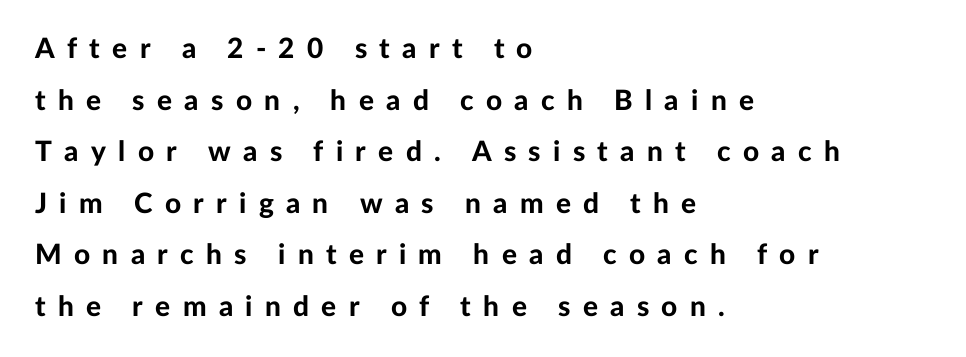
The image shows 28 px bold sans-serif type, upright; set left-aligned, line spacing 1.84x, unusually wide letter spacing (+0.44 em), not underlined; low stroke contrast and a medium x-height.
